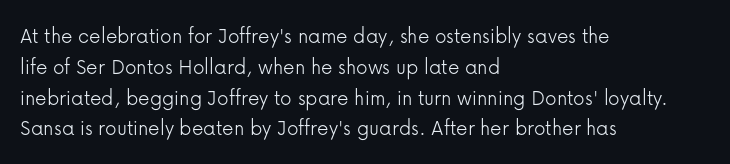
The image shows 23 px text type, upright; set left-aligned, normal line spacing (1.34x), normal letter spacing, not underlined.
